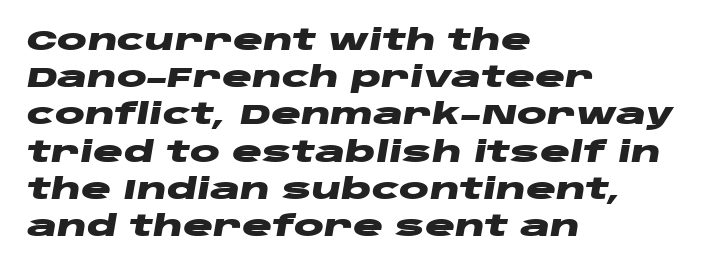
{"italic": "yes", "lean": "right", "slant_degrees": 10, "bold": "yes", "weight": "heavy", "width": "wide", "stroke_contrast": "low", "x_height": "large", "monospaced": "no", "underline": "no", "align": "left", "line_spacing": "normal", "line_spacing_ratio": 1.33, "letter_spacing": "normal", "letter_spacing_em": 0.0, "glyph_px": 28}
